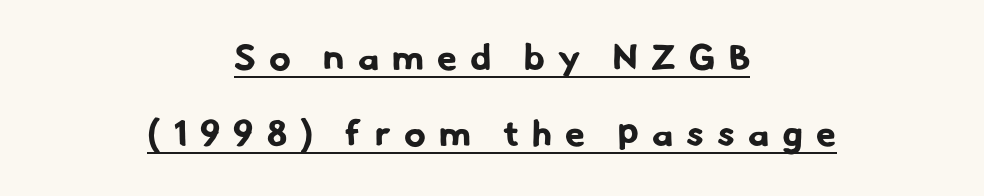
The image shows 36 px bold sans-serif type; set centered, loose line spacing (2.12x), unusually wide letter spacing (+0.37 em), underlined; low stroke contrast and a small x-height.
